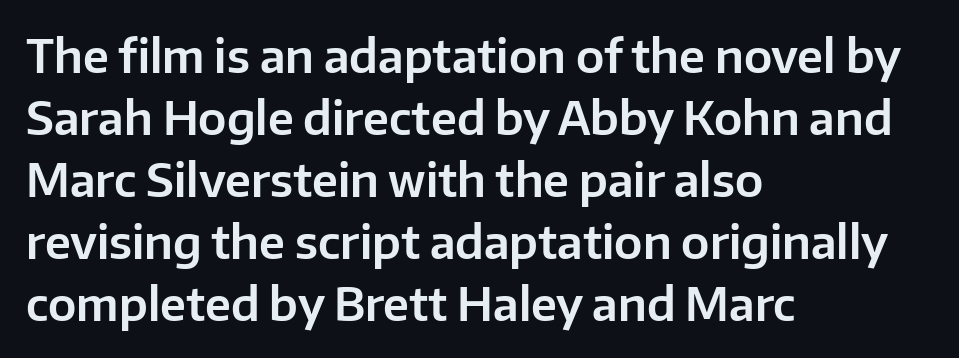
The image shows 45 px sans-serif type, upright; set left-aligned, normal line spacing (1.38x), normal letter spacing, not underlined; low stroke contrast and a medium x-height.
